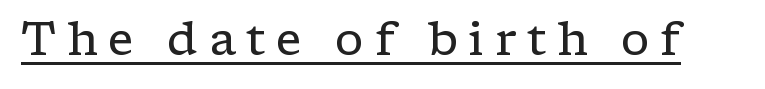
{"serif": "yes", "italic": "no", "bold": "no", "weight": "regular", "width": "wide", "stroke_contrast": "low", "x_height": "medium", "monospaced": "no", "underline": "yes", "letter_spacing": "wide", "letter_spacing_em": 0.23, "glyph_px": 46}
